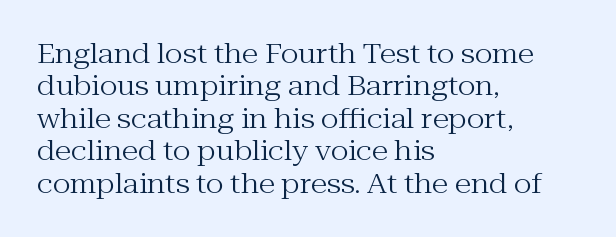
The font is comparable to plain body text, perhaps lighter. Line starts are locked; line ends wander. Nothing unusual about the tracking: characters are spaced as the font intends. The type sits square on the baseline with zero lean. Rule under the text: the space is simply empty.
